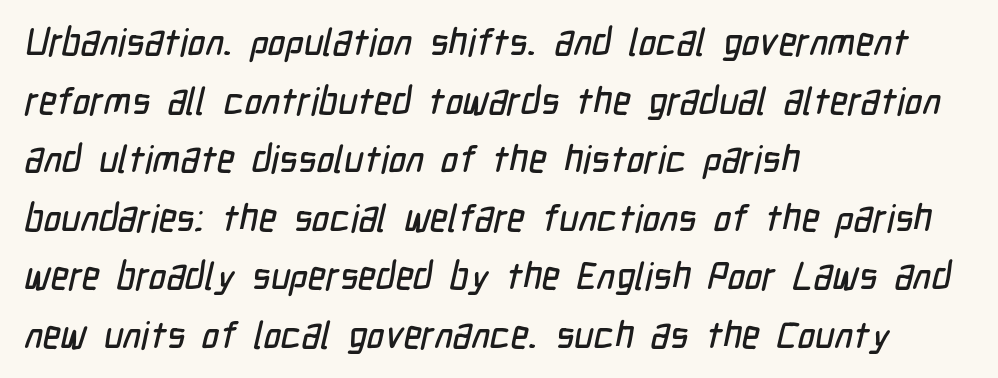
Q: Is the typeface a serif or a sans-serif typeface? A: Sans-serif.
Q: Is the text underlined? A: No.
Q: How is the paragraph aligned? A: Left-aligned.
Q: Is the spacing between letters normal or unusually wide? A: Normal.
Q: Is the spacing between lines tight, normal or loose? A: Normal.
Q: Width (condensed, normal, or wide)? A: Condensed.
Q: Stroke contrast? A: Low.
Q: x-height? A: Medium.
Q: Monospaced? A: No.
